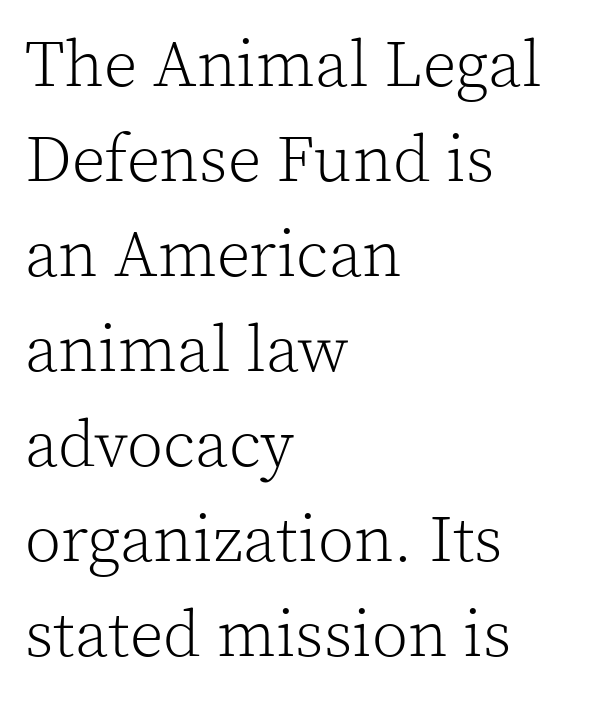
The image shows 66 px light serif type, upright; set left-aligned, normal line spacing (1.44x), normal letter spacing, not underlined; a medium x-height.
